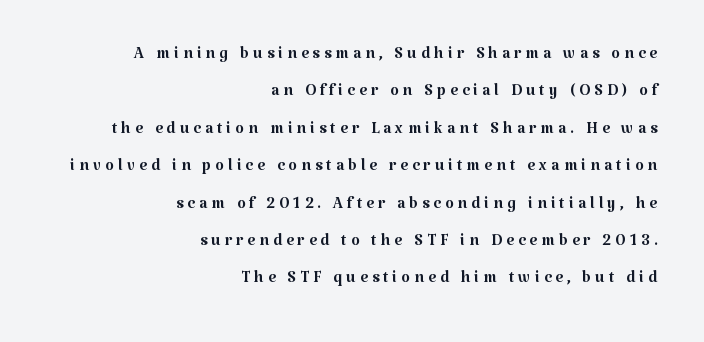
The image shows 22 px text type, upright; set right-aligned, normal line spacing (1.7x), not underlined.
